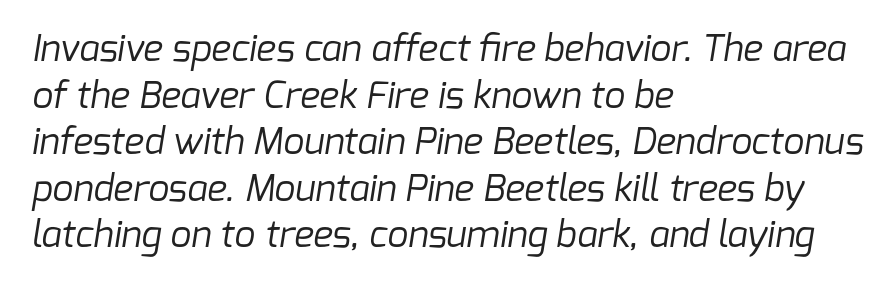
All the whitespace from short lines collects on the right. Letters have the restrained weight of plain body copy at most. Type style note: lacks serifs. Proportional: the letters do not fall into vertical columns. Vertically, the passage feels balanced, rows spaced as you'd expect. A bare baseline throughout the passage.
